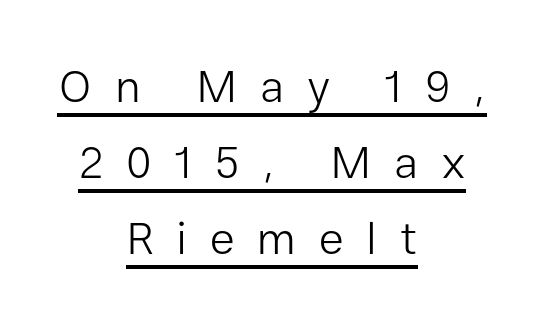
{"serif": "no", "italic": "no", "bold": "no", "weight": "light", "width": "normal", "stroke_contrast": "low", "x_height": "medium", "monospaced": "no", "underline": "yes", "align": "center", "line_spacing": "normal", "line_spacing_ratio": 1.65, "letter_spacing": "wide", "letter_spacing_em": 0.5, "glyph_px": 46}
